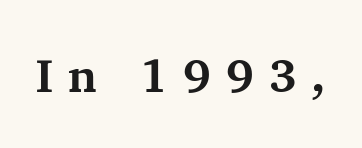
The image shows 47 px bold serif type, upright; set unusually wide letter spacing (+0.32 em), not underlined; medium stroke contrast and a medium x-height.
